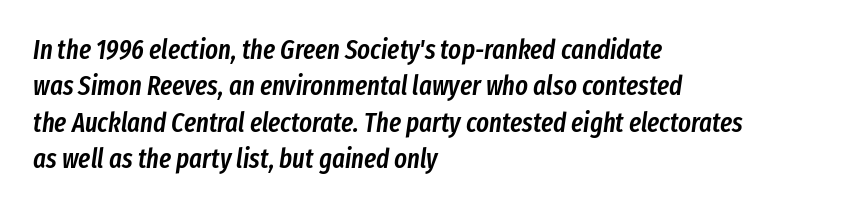
{"italic": "yes", "lean": "right", "slant_degrees": 8, "bold": "semi", "underline": "no", "align": "left", "line_spacing": "normal", "line_spacing_ratio": 1.35, "letter_spacing": "normal", "letter_spacing_em": 0.0, "glyph_px": 27}
